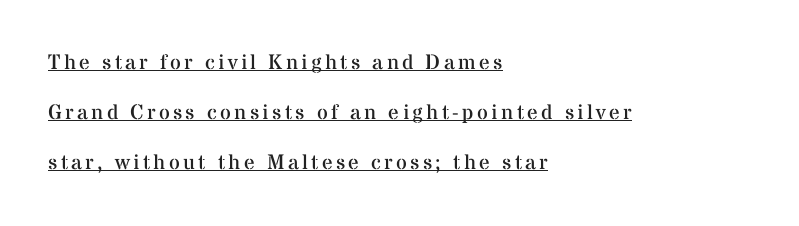
{"italic": "no", "bold": "no", "underline": "yes", "align": "left", "line_spacing": "loose", "line_spacing_ratio": 2.37, "glyph_px": 21}
